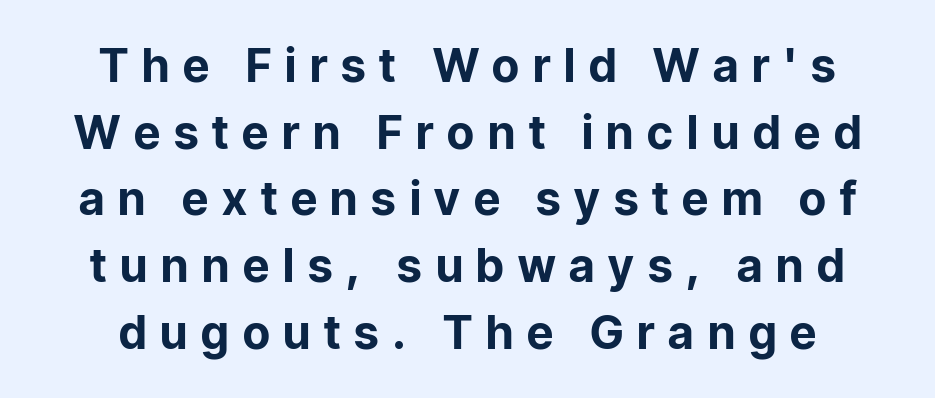
The glyphs are unaccompanied by any horizontal stroke below them. How are the letters spaced? Widely, with obvious added tracking. Letterform terminals end flat and unadorned throughout the passage. Every letter is thick-stroked: bold, no question. Nope, not italic — everything's standing straight.
